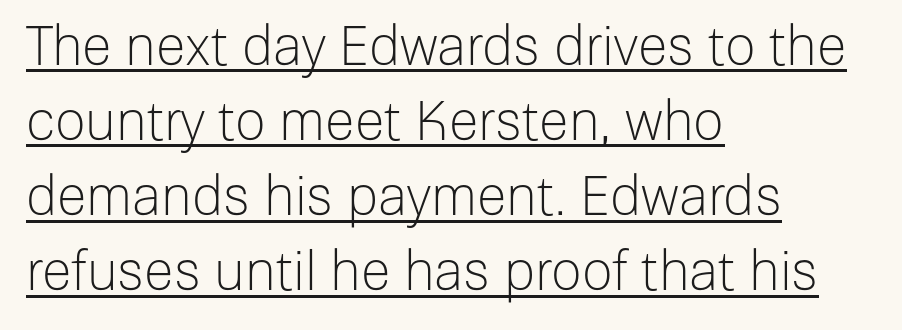
{"serif": "no", "italic": "no", "bold": "no", "weight": "light", "width": "normal", "stroke_contrast": "low", "x_height": "medium", "monospaced": "no", "underline": "yes", "align": "left", "line_spacing": "normal", "line_spacing_ratio": 1.39, "letter_spacing": "normal", "letter_spacing_em": 0.0, "glyph_px": 54}
